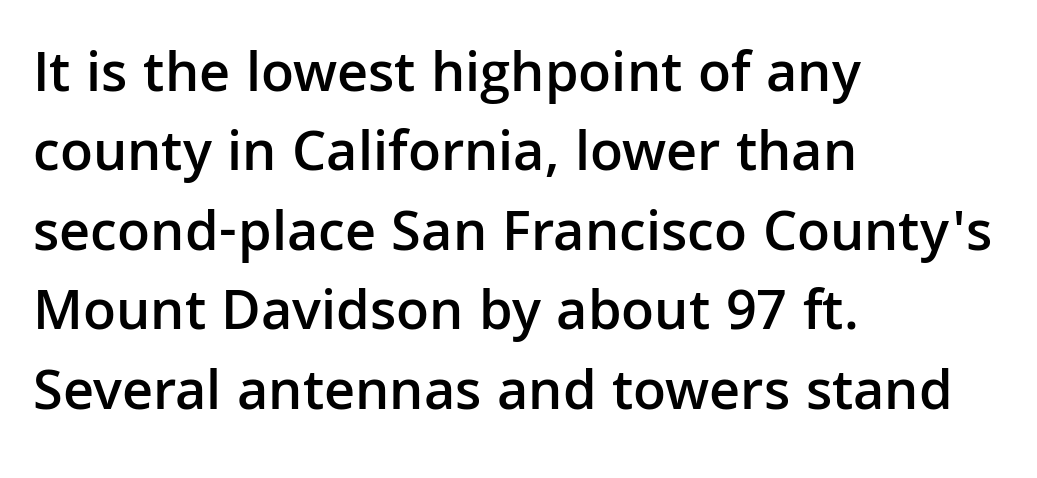
Q: Is the text bold? A: Semi-bold.
Q: Is the text italic (slanted)? A: No, it is upright.
Q: Is the typeface a serif or a sans-serif typeface? A: Sans-serif.
Q: Is the text underlined? A: No.
Q: How is the paragraph aligned? A: Left-aligned.
Q: Is the spacing between letters normal or unusually wide? A: Normal.
Q: Is the spacing between lines tight, normal or loose? A: Normal.
Q: Width (condensed, normal, or wide)? A: Normal.
Q: Stroke contrast? A: Low.
Q: x-height? A: Medium.
Q: Monospaced? A: No.
